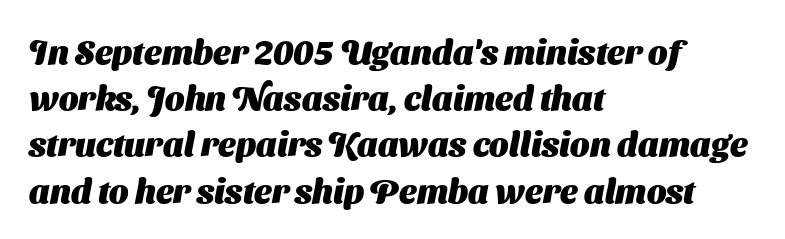
{"serif": "no", "bold": "yes", "weight": "heavy", "width": "normal", "stroke_contrast": "medium", "x_height": "medium", "monospaced": "no", "underline": "no", "align": "left", "line_spacing": "normal", "line_spacing_ratio": 1.36, "letter_spacing": "normal", "letter_spacing_em": 0.0, "glyph_px": 34}
